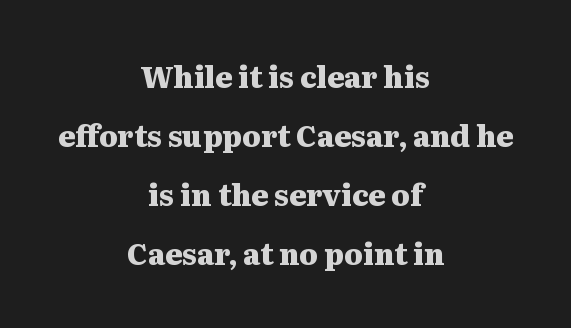
Q: Is the text bold? A: Yes.
Q: Is the text italic (slanted)? A: No, it is upright.
Q: Is the typeface a serif or a sans-serif typeface? A: Serif.
Q: Is the text underlined? A: No.
Q: How is the paragraph aligned? A: Centered.
Q: Is the spacing between letters normal or unusually wide? A: Normal.
Q: Is the spacing between lines tight, normal or loose? A: Loose.
Q: Width (condensed, normal, or wide)? A: Wide.
Q: Stroke contrast? A: Medium.
Q: x-height? A: Medium.
Q: Monospaced? A: No.
